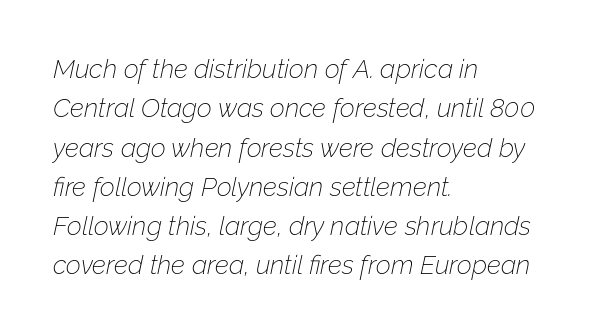
{"italic": "yes", "lean": "right", "slant_degrees": 12, "bold": "no", "underline": "no", "align": "left", "line_spacing": "normal", "line_spacing_ratio": 1.51, "letter_spacing": "normal", "letter_spacing_em": 0.0, "glyph_px": 26}
